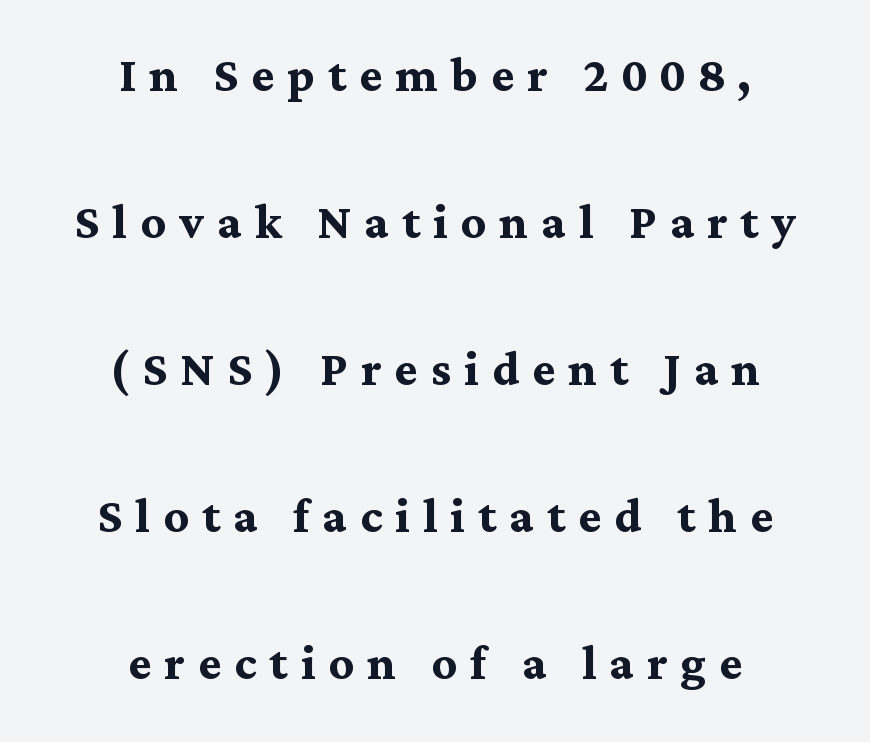
Short note: letters widely spaced. The passage shown is typed in a proportional face where columns would drift. The paragraph shown floats in the horizontal middle. A great deal of white space separates one row of letters from the next.
